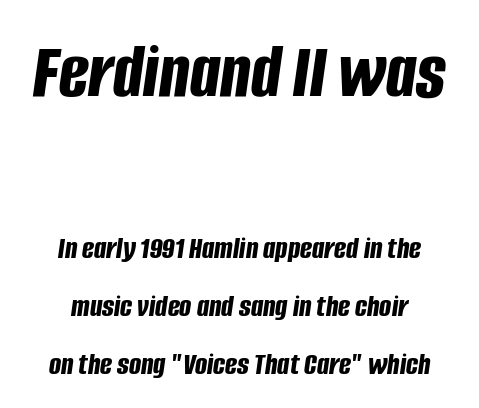
{"italic": "yes", "lean": "right", "slant_degrees": 8, "bold": "yes", "weight": "bold", "width": "condensed", "stroke_contrast": "low", "x_height": "large", "monospaced": "no", "underline": "no", "align": "center", "line_spacing_ratio": 1.8, "letter_spacing": "normal", "letter_spacing_em": 0.0, "larger_block": "first", "size_ratio": 2.47, "glyph_px": 79}
